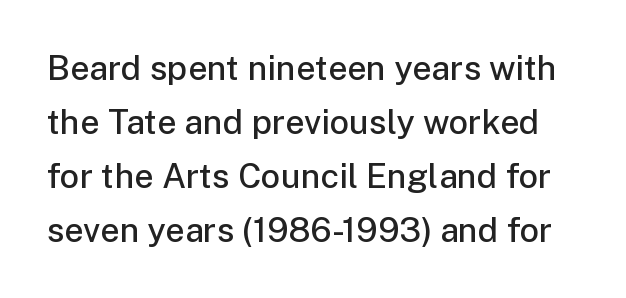
{"serif": "no", "italic": "no", "bold": "semi", "weight": "semibold", "width": "normal", "stroke_contrast": "low", "x_height": "medium", "monospaced": "no", "underline": "no", "line_spacing": "normal", "line_spacing_ratio": 1.59, "letter_spacing": "normal", "letter_spacing_em": 0.0, "glyph_px": 34}
